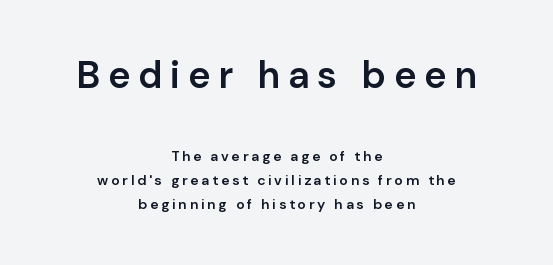
Q: Is the text bold? A: Semi-bold.
Q: Is the text italic (slanted)? A: No, it is upright.
Q: Is the typeface a serif or a sans-serif typeface? A: Sans-serif.
Q: Is the text underlined? A: No.
Q: How is the paragraph aligned? A: Centered.
Q: Is the spacing between letters normal or unusually wide? A: Unusually wide.
Q: Which block of text is set in a larger size, the first (top) or the second (bottom)? A: The first (top) one.
Q: Width (condensed, normal, or wide)? A: Normal.
Q: Stroke contrast? A: Low.
Q: x-height? A: Medium.
Q: Monospaced? A: No.
